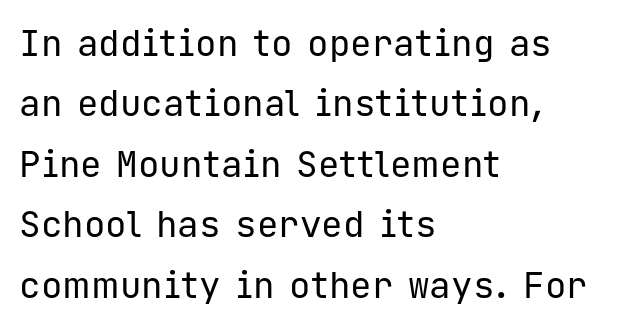
The image shows 36 px regular-weight sans-serif type, upright, monospaced; set left-aligned, normal line spacing (1.68x), normal letter spacing, not underlined; low stroke contrast and a medium x-height.
